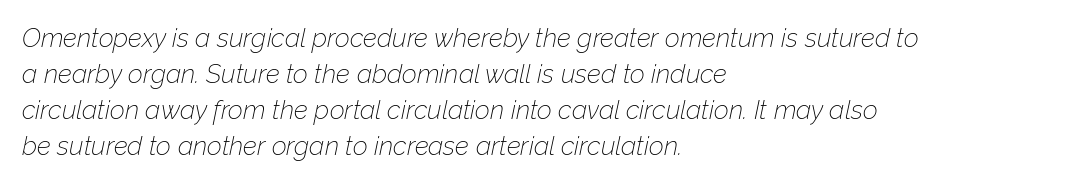
The image shows 26 px text type, italic (leaning right); set left-aligned, normal line spacing (1.39x), normal letter spacing, not underlined.
